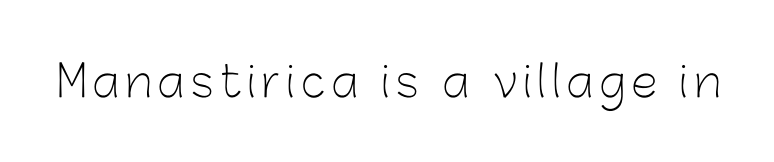
{"serif": "no", "italic": "no", "bold": "no", "weight": "light", "width": "normal", "stroke_contrast": "low", "x_height": "medium", "monospaced": "no", "underline": "no", "glyph_px": 43}
